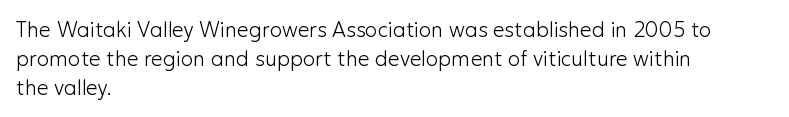
Q: Is the text bold? A: No.
Q: Is the text italic (slanted)? A: No, it is upright.
Q: Is the text underlined? A: No.
Q: How is the paragraph aligned? A: Left-aligned.
Q: Is the spacing between letters normal or unusually wide? A: Normal.
Q: Is the spacing between lines tight, normal or loose? A: Normal.
